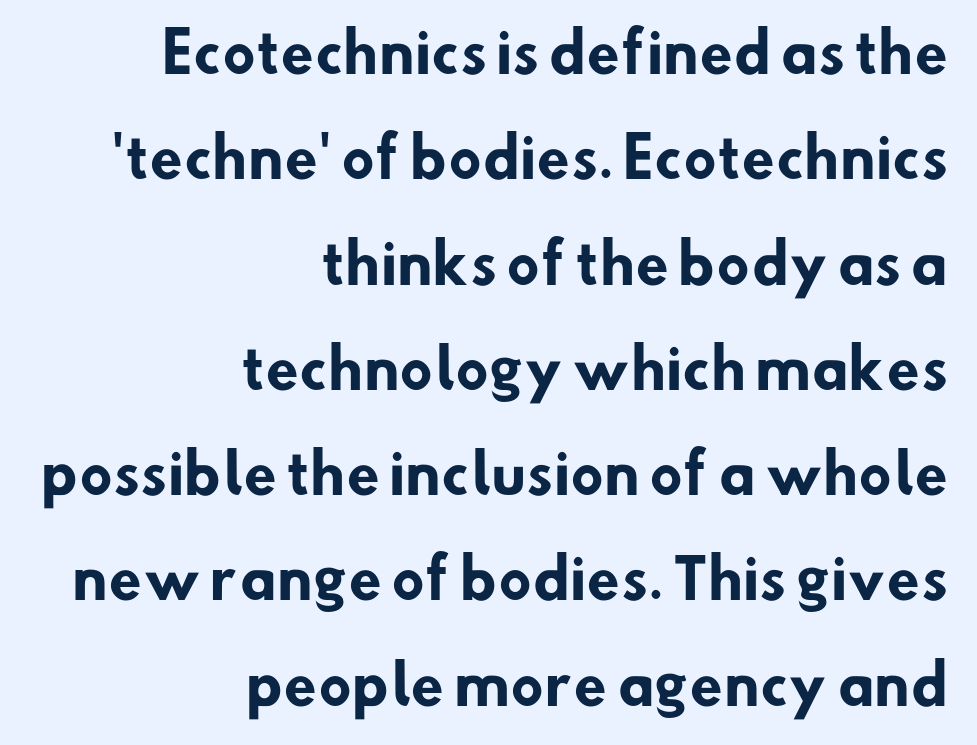
Tracking here is standard; glyphs follow each other at the usual distance. Every row of glyphs terminates at an identical x-position on the right. Its strokes are broad and dark, the hallmark of bold type. The strip under each line holds only bare page. Vertically, the passage feels expansive, rows floating well apart.
